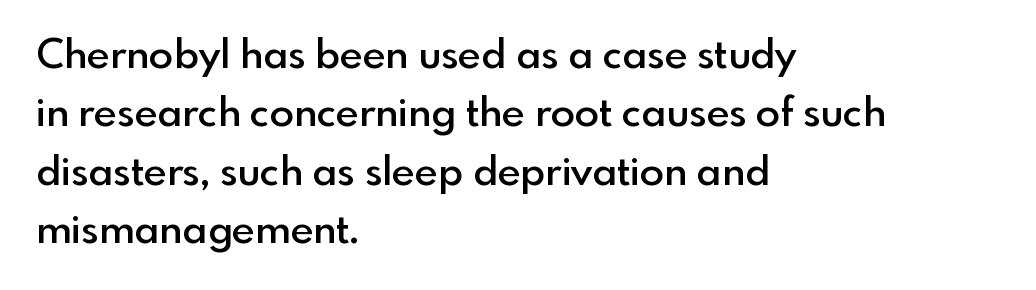
The image shows 40 px semibold sans-serif type, upright; set left-aligned, normal line spacing (1.46x), normal letter spacing, not underlined; a small x-height.
